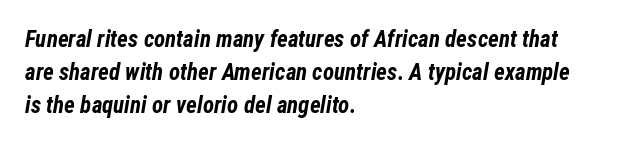
Q: Is the text bold? A: Yes.
Q: Is the text italic (slanted)? A: Yes, it leans right by about 12 degrees.
Q: Is the text underlined? A: No.
Q: How is the paragraph aligned? A: Left-aligned.
Q: Is the spacing between letters normal or unusually wide? A: Normal.
Q: Is the spacing between lines tight, normal or loose? A: Normal.
